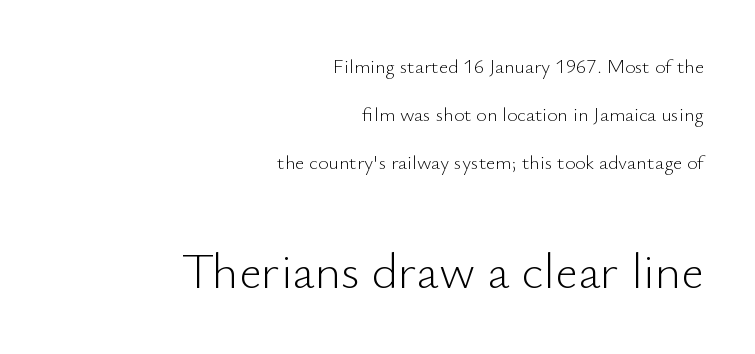
The image shows 50 px light sans-serif type, upright; set right-aligned, loose line spacing (2.4x), normal letter spacing, not underlined; the second (bottom) block is 2.5x larger; low stroke contrast and a small x-height.
